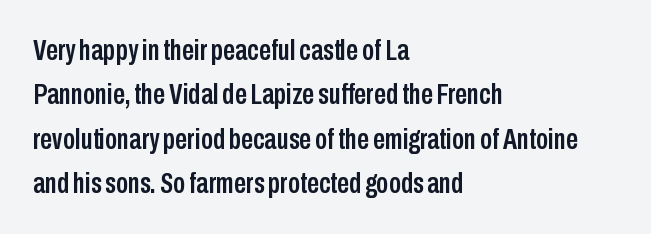
Q: Is the text italic (slanted)? A: No, it is upright.
Q: Is the typeface a serif or a sans-serif typeface? A: Sans-serif.
Q: Is the text underlined? A: No.
Q: How is the paragraph aligned? A: Left-aligned.
Q: Is the spacing between letters normal or unusually wide? A: Normal.
Q: Is the spacing between lines tight, normal or loose? A: Normal.
Q: Width (condensed, normal, or wide)? A: Condensed.
Q: Stroke contrast? A: Low.
Q: x-height? A: Medium.
Q: Monospaced? A: No.
